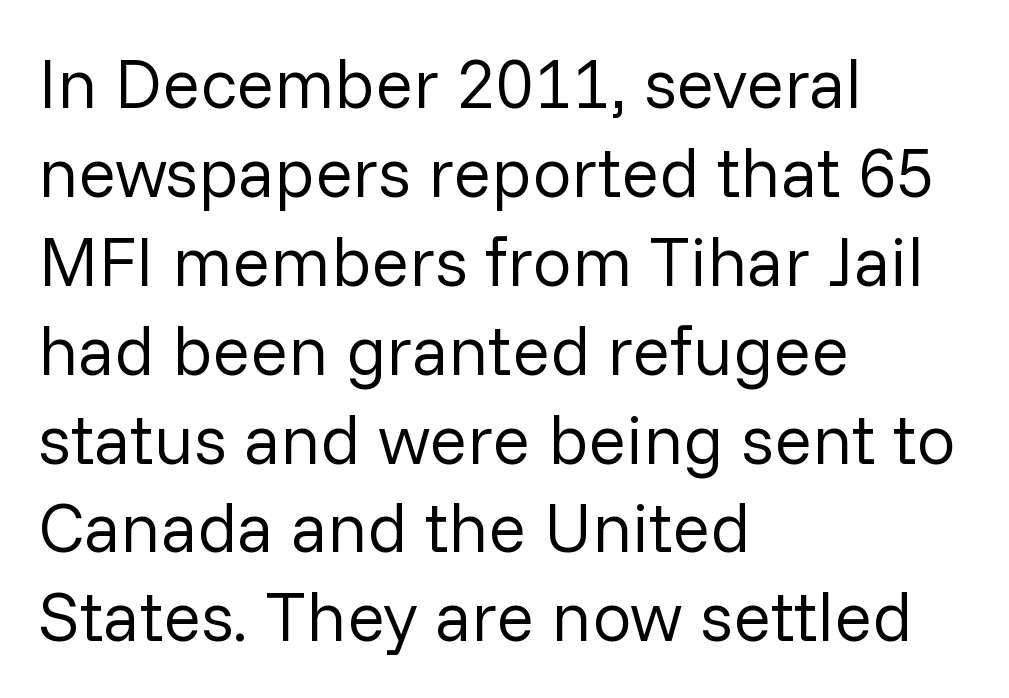
Q: Is the text bold? A: No.
Q: Is the text italic (slanted)? A: No, it is upright.
Q: Is the typeface a serif or a sans-serif typeface? A: Sans-serif.
Q: Is the text underlined? A: No.
Q: How is the paragraph aligned? A: Left-aligned.
Q: Is the spacing between letters normal or unusually wide? A: Normal.
Q: Is the spacing between lines tight, normal or loose? A: Normal.
Q: Width (condensed, normal, or wide)? A: Normal.
Q: Stroke contrast? A: Low.
Q: x-height? A: Medium.
Q: Monospaced? A: No.
